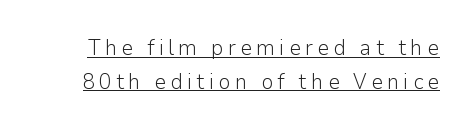
The image shows 22 px text type, upright; set normal line spacing (1.54x), underlined.
